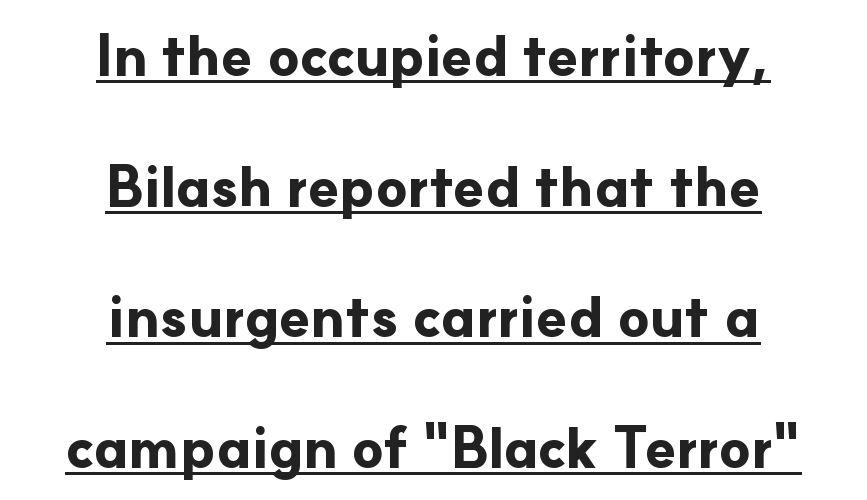
{"serif": "no", "italic": "no", "bold": "yes", "weight": "bold", "width": "normal", "stroke_contrast": "low", "x_height": "small", "monospaced": "no", "underline": "yes", "align": "center", "line_spacing": "loose", "line_spacing_ratio": 2.29, "letter_spacing": "normal", "letter_spacing_em": 0.0, "glyph_px": 57}
